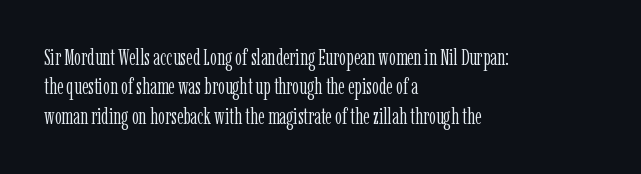
Q: Is the text bold? A: No.
Q: Is the text italic (slanted)? A: No, it is upright.
Q: Is the text underlined? A: No.
Q: How is the paragraph aligned? A: Left-aligned.
Q: Is the spacing between letters normal or unusually wide? A: Normal.
Q: Is the spacing between lines tight, normal or loose? A: Normal.
